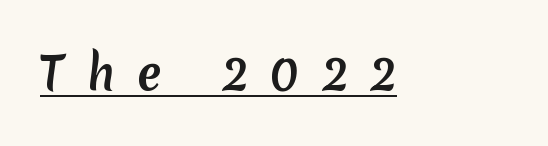
The image shows 45 px semibold sans-serif type; set unusually wide letter spacing (+0.5 em), underlined; low stroke contrast and a medium x-height.
